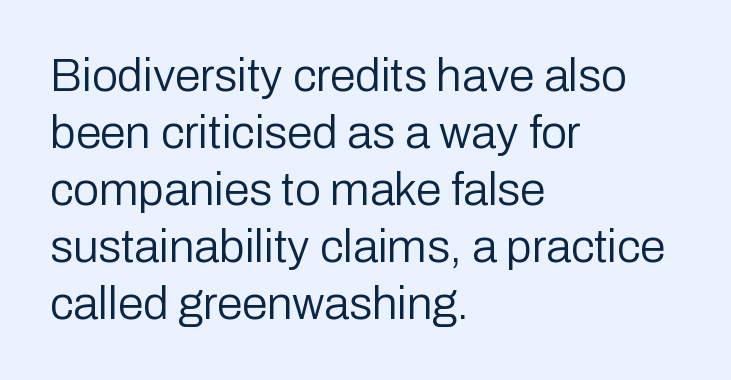
{"serif": "no", "italic": "no", "bold": "no", "weight": "regular", "width": "normal", "stroke_contrast": "low", "x_height": "medium", "monospaced": "no", "underline": "no", "align": "left", "line_spacing_ratio": 1.24, "letter_spacing": "normal", "letter_spacing_em": 0.0, "glyph_px": 46}
